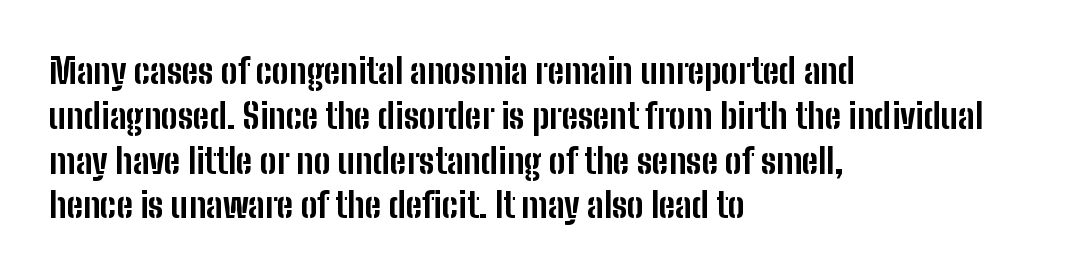
The image shows 35 px bold, condensed sans-serif type, upright; set left-aligned, normal line spacing (1.28x), normal letter spacing, not underlined; low stroke contrast and a medium x-height.
